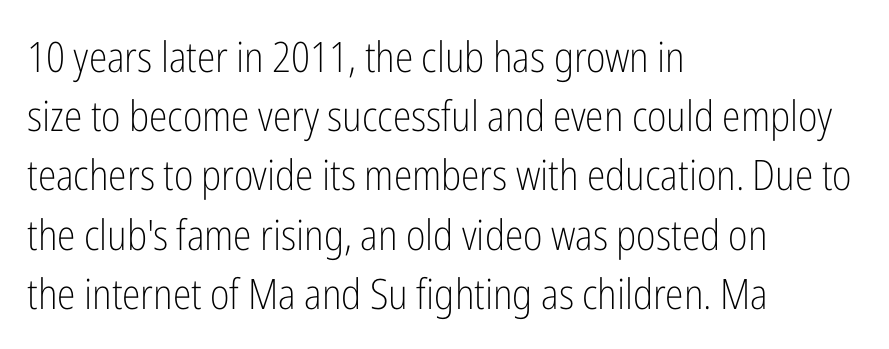
Weight class: somewhere from thin through regular. Spacing verdict: proportional, widths tailored to each character. Posture: upright roman. Compared with typical paragraphs, the rows here are spaced about the same. Each line starts at the same left margin while the right side varies. The gap between lines stays unmarked.
